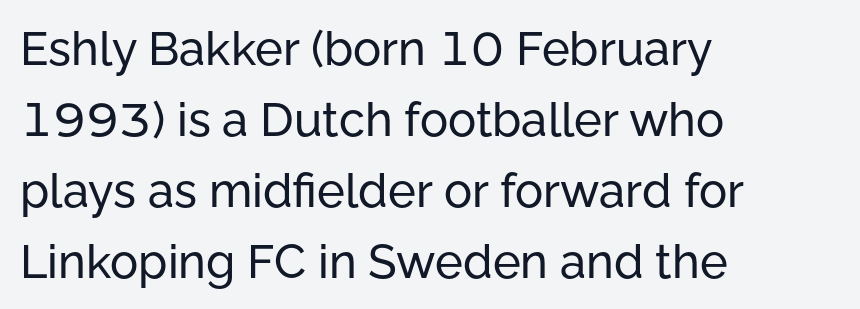
The image shows 47 px sans-serif type, upright; set left-aligned, normal line spacing (1.51x), normal letter spacing, not underlined; low stroke contrast and a medium x-height.
